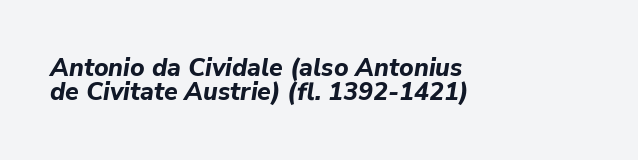
Compared with typical body copy, the letter spacing here is the same. These lines were composed using italics. Glance below the letters and you will spot only blank space. Line beginnings align vertically; line endings do not. The line-height multiplier appears low, near solid setting.
